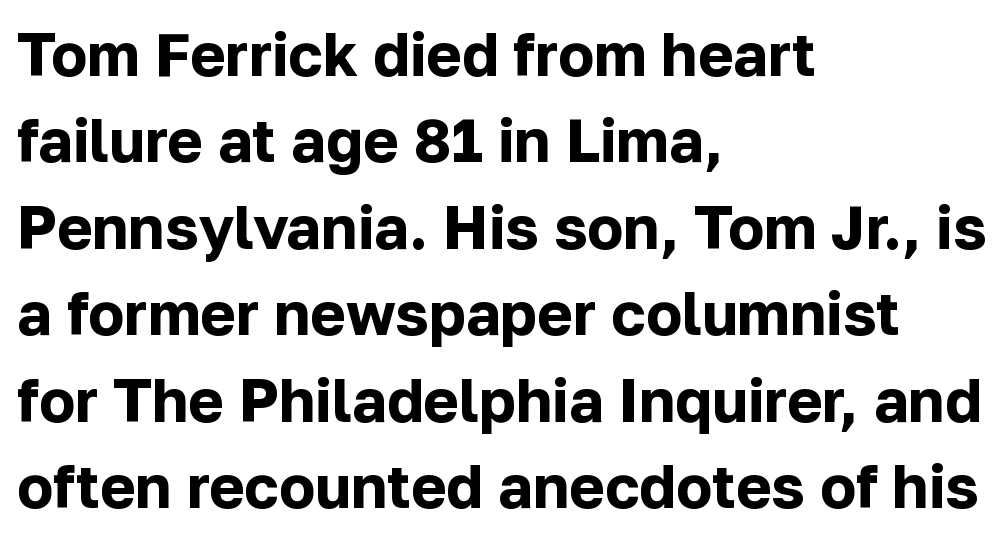
The image shows 60 px bold sans-serif type, upright; set left-aligned, normal line spacing (1.44x), normal letter spacing, not underlined; low stroke contrast and a medium x-height.
